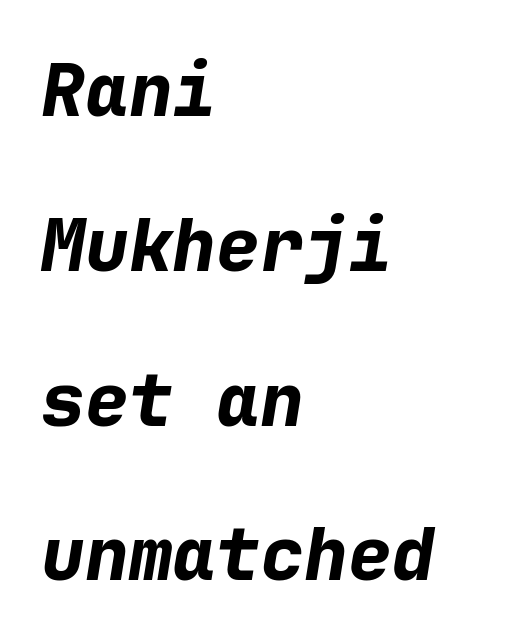
The strip under each line holds only bare page. The letters march in equal steps, a hallmark of fixed-pitch type. This sample uses plain, unmodified letter spacing. Successive baselines arrive slowly, with a big drop between each.
